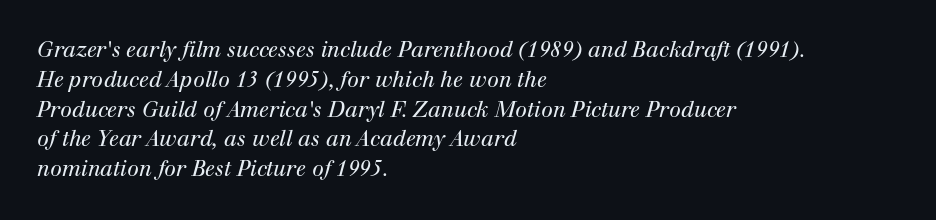
Q: Is the text bold? A: No.
Q: Is the text italic (slanted)? A: Yes, it leans right by about 12 degrees.
Q: Is the text underlined? A: No.
Q: How is the paragraph aligned? A: Left-aligned.
Q: Is the spacing between letters normal or unusually wide? A: Normal.
Q: Is the spacing between lines tight, normal or loose? A: Normal.
